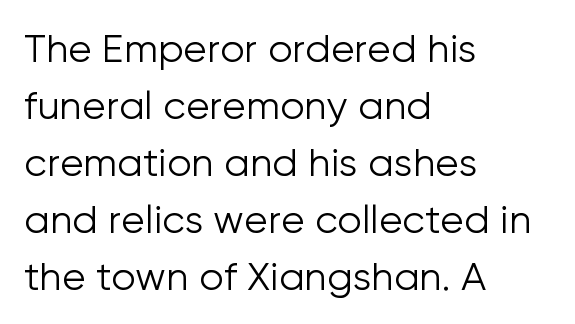
{"serif": "no", "italic": "no", "bold": "no", "weight": "light", "width": "normal", "stroke_contrast": "low", "x_height": "medium", "monospaced": "no", "underline": "no", "align": "left", "line_spacing": "normal", "line_spacing_ratio": 1.46, "letter_spacing": "normal", "letter_spacing_em": 0.0, "glyph_px": 39}
